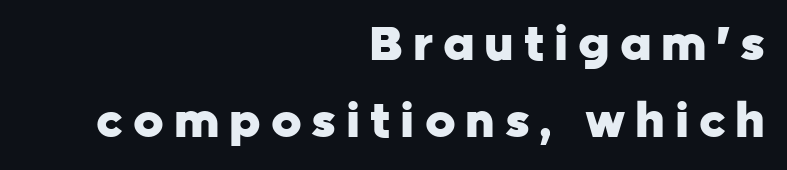
Q: Is the text bold? A: Yes.
Q: Is the text italic (slanted)? A: No, it is upright.
Q: Is the typeface a serif or a sans-serif typeface? A: Sans-serif.
Q: Is the text underlined? A: No.
Q: How is the paragraph aligned? A: Right-aligned.
Q: Is the spacing between letters normal or unusually wide? A: Unusually wide.
Q: Is the spacing between lines tight, normal or loose? A: Normal.
Q: Width (condensed, normal, or wide)? A: Normal.
Q: Stroke contrast? A: Low.
Q: x-height? A: Medium.
Q: Monospaced? A: No.
